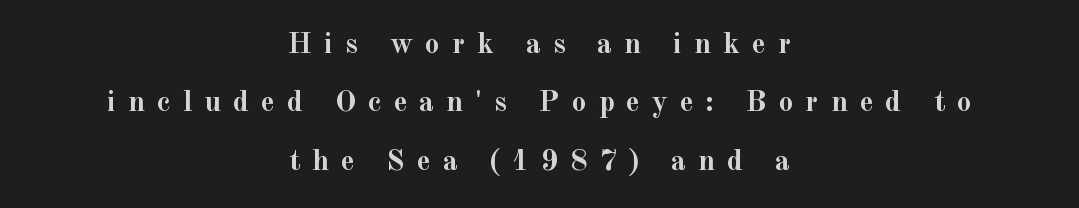
Q: Is the text bold? A: Yes.
Q: Is the text italic (slanted)? A: No, it is upright.
Q: Is the typeface a serif or a sans-serif typeface? A: Serif.
Q: Is the text underlined? A: No.
Q: How is the paragraph aligned? A: Centered.
Q: Is the spacing between letters normal or unusually wide? A: Unusually wide.
Q: Is the spacing between lines tight, normal or loose? A: Loose.
Q: Width (condensed, normal, or wide)? A: Normal.
Q: x-height? A: Small.
Q: Monospaced? A: No.
